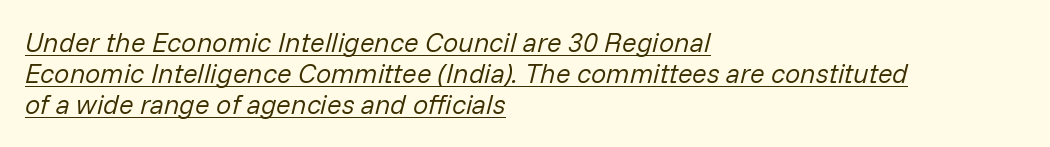
The image shows 27 px text type, italic (leaning right); set left-aligned, tight line spacing (1.15x), normal letter spacing, underlined.
